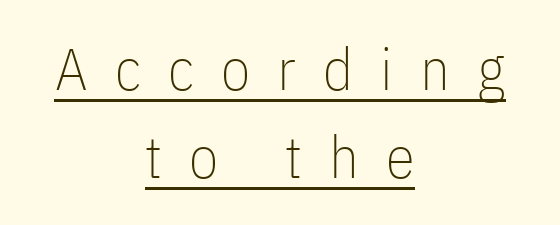
Q: Is the text bold? A: No.
Q: Is the text italic (slanted)? A: No, it is upright.
Q: Is the typeface a serif or a sans-serif typeface? A: Sans-serif.
Q: Is the text underlined? A: Yes.
Q: How is the paragraph aligned? A: Centered.
Q: Is the spacing between letters normal or unusually wide? A: Unusually wide.
Q: Is the spacing between lines tight, normal or loose? A: Normal.
Q: Width (condensed, normal, or wide)? A: Condensed.
Q: Stroke contrast? A: Low.
Q: x-height? A: Medium.
Q: Monospaced? A: No.
